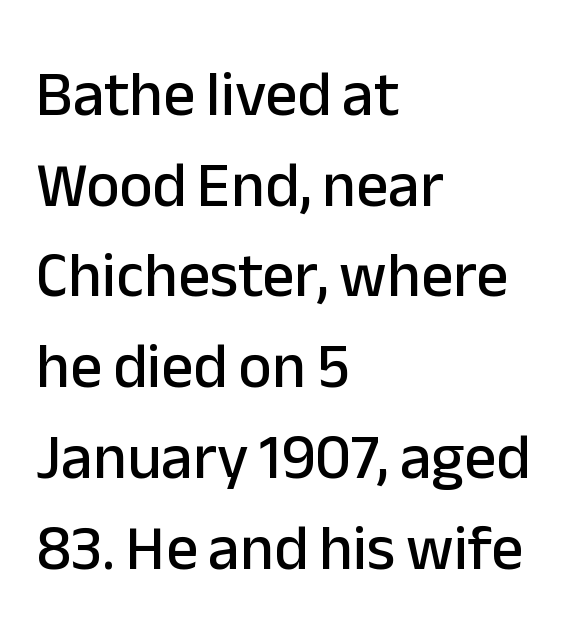
The image shows 63 px sans-serif type, upright; set left-aligned, normal line spacing (1.44x), normal letter spacing, not underlined; low stroke contrast and a medium x-height.
